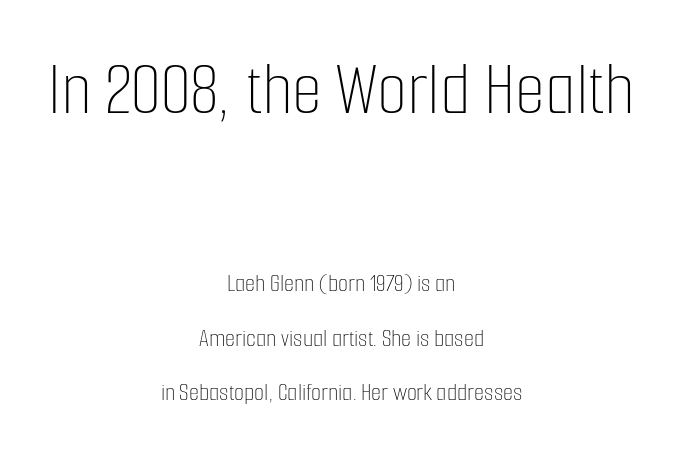
This sample uses plain, unmodified letter spacing. Is there much room between lines? Yes — plenty of vertical air separates them. Unbolded letterforms with no extra heft. Is the lower block the larger one? No — the upper block carries the bigger type.
